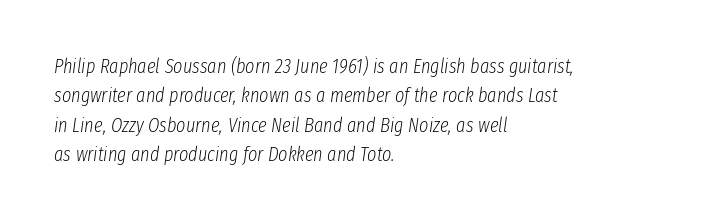
Q: Is the text bold? A: No.
Q: Is the text italic (slanted)? A: Yes, it leans right by about 8 degrees.
Q: Is the text underlined? A: No.
Q: How is the paragraph aligned? A: Left-aligned.
Q: Is the spacing between letters normal or unusually wide? A: Normal.
Q: Is the spacing between lines tight, normal or loose? A: Normal.
